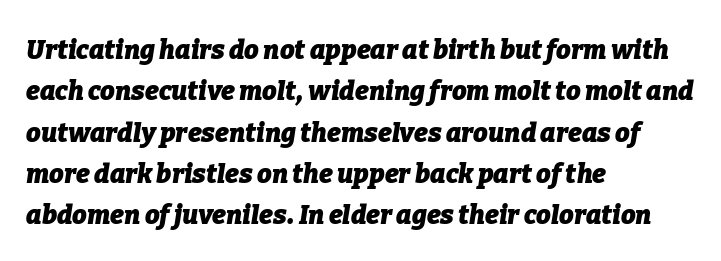
The compositor pushed each line to the left boundary. The passage shown stacks its lines at a standard gap. Caption: bold face, heavy strokes. The rendering applies a slant to the glyphs.
